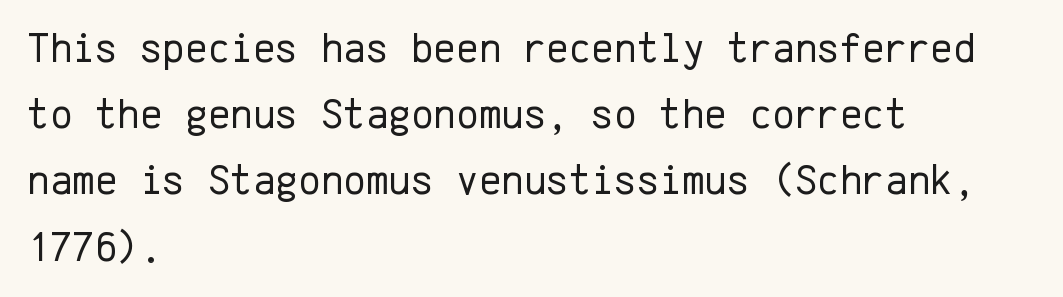
Q: Is the text bold? A: No.
Q: Is the text italic (slanted)? A: No, it is upright.
Q: Is the typeface a serif or a sans-serif typeface? A: Sans-serif.
Q: Is the text underlined? A: No.
Q: How is the paragraph aligned? A: Left-aligned.
Q: Is the spacing between letters normal or unusually wide? A: Normal.
Q: Is the spacing between lines tight, normal or loose? A: Normal.
Q: Width (condensed, normal, or wide)? A: Normal.
Q: Stroke contrast? A: Low.
Q: x-height? A: Medium.
Q: Monospaced? A: Yes.
